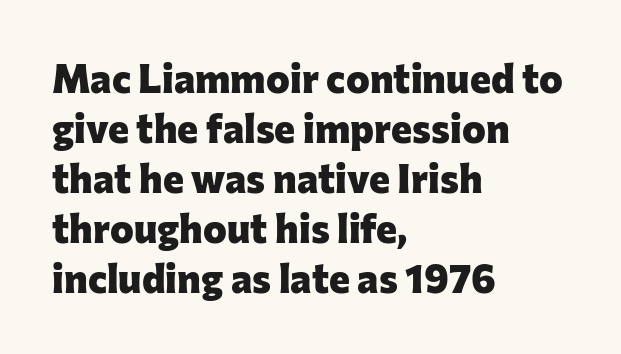
Heavy, bold letterforms. Reading down the block, your eye returns to a fixed left position each line. Between one letter and the next there's only the usual sliver of space. The vertical gap from one line to the next is medium.
